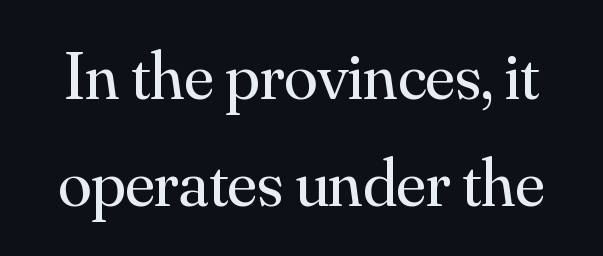
Q: Is the text bold? A: No.
Q: Is the text italic (slanted)? A: No, it is upright.
Q: Is the typeface a serif or a sans-serif typeface? A: Serif.
Q: Is the text underlined? A: No.
Q: Is the spacing between letters normal or unusually wide? A: Normal.
Q: Is the spacing between lines tight, normal or loose? A: Normal.
Q: Width (condensed, normal, or wide)? A: Normal.
Q: Stroke contrast? A: Medium.
Q: x-height? A: Small.
Q: Monospaced? A: No.
